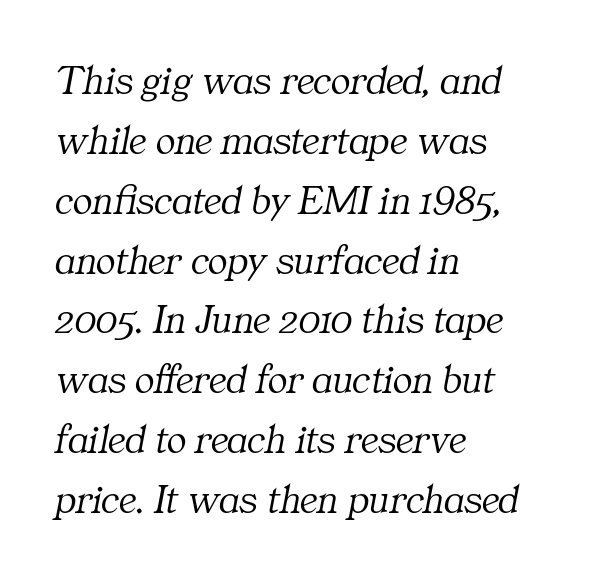
The image shows 41 px light serif type, italic (leaning right); set left-aligned, normal line spacing (1.46x), normal letter spacing, not underlined; medium stroke contrast and a medium x-height.
